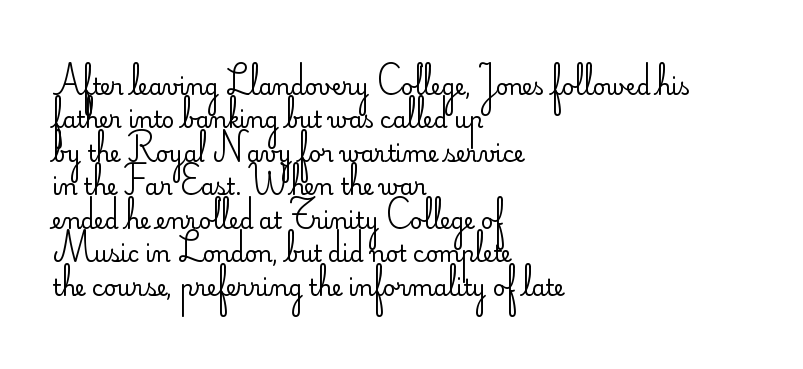
Q: Is the text bold? A: No.
Q: Is the text italic (slanted)? A: No, it is upright.
Q: Is the text underlined? A: No.
Q: How is the paragraph aligned? A: Left-aligned.
Q: Is the spacing between letters normal or unusually wide? A: Normal.
Q: Is the spacing between lines tight, normal or loose? A: Normal.
